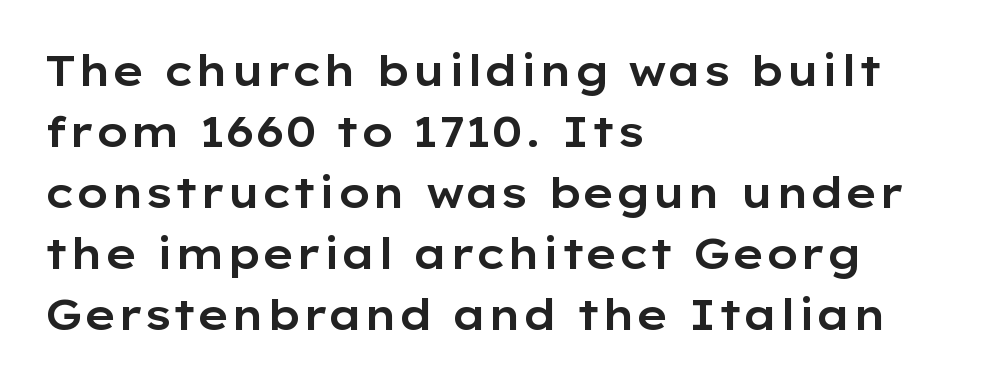
{"serif": "no", "italic": "no", "width": "wide", "stroke_contrast": "low", "x_height": "medium", "monospaced": "no", "underline": "no", "align": "left", "line_spacing": "normal", "line_spacing_ratio": 1.45, "letter_spacing": "normal", "letter_spacing_em": 0.0, "glyph_px": 42}
